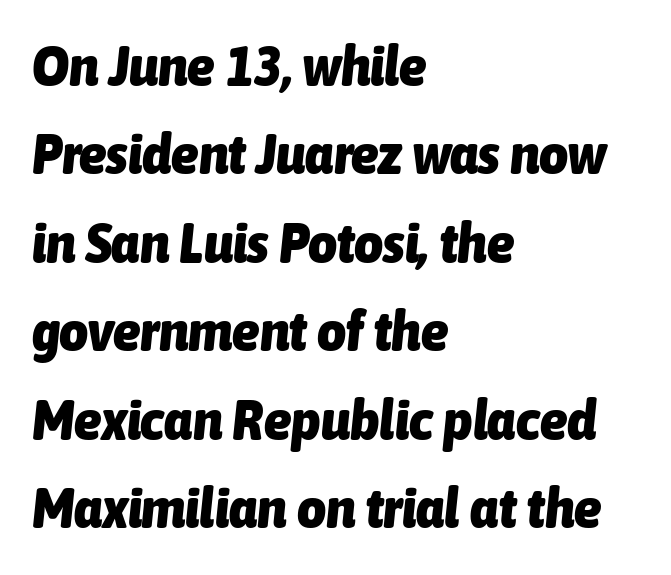
The image shows 56 px heavy, condensed type, italic (leaning right); set left-aligned, normal line spacing (1.58x), normal letter spacing, not underlined; low stroke contrast and a medium x-height.
